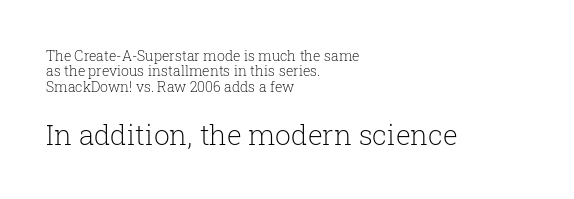
The image shows 28 px light serif type, upright; set left-aligned, tight line spacing (1.1x), normal letter spacing, not underlined; the second (bottom) block is 2.0x larger; low stroke contrast and a medium x-height.
